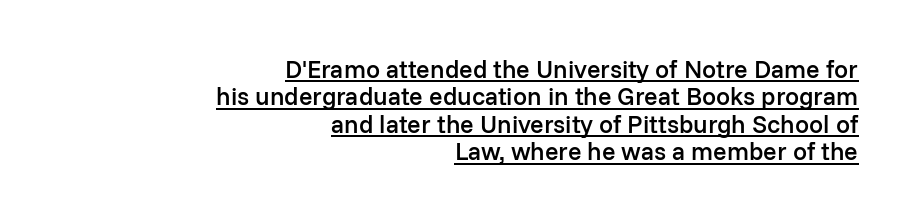
Q: Is the text bold? A: Semi-bold.
Q: Is the text italic (slanted)? A: No, it is upright.
Q: Is the text underlined? A: Yes.
Q: How is the paragraph aligned? A: Right-aligned.
Q: Is the spacing between letters normal or unusually wide? A: Normal.
Q: Is the spacing between lines tight, normal or loose? A: Tight.
